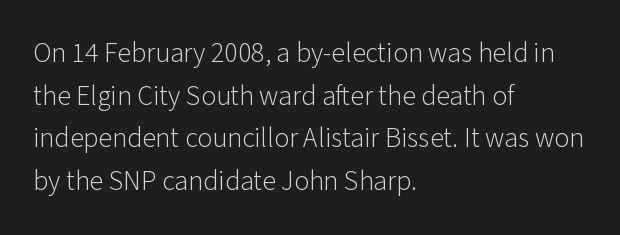
Q: Is the text bold? A: No.
Q: Is the text italic (slanted)? A: No, it is upright.
Q: Is the typeface a serif or a sans-serif typeface? A: Sans-serif.
Q: Is the text underlined? A: No.
Q: How is the paragraph aligned? A: Left-aligned.
Q: Is the spacing between letters normal or unusually wide? A: Normal.
Q: Is the spacing between lines tight, normal or loose? A: Normal.
Q: Width (condensed, normal, or wide)? A: Normal.
Q: Stroke contrast? A: Low.
Q: x-height? A: Medium.
Q: Monospaced? A: No.
